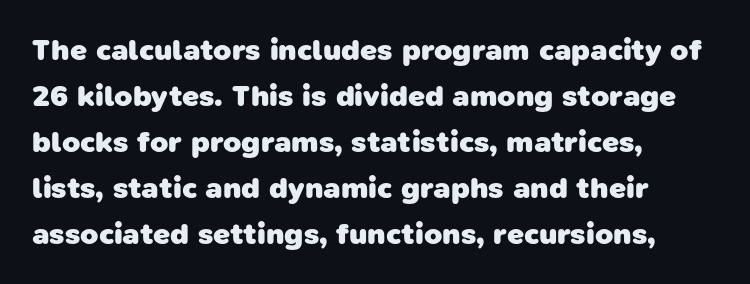
The image shows 30 px heavy sans-serif type; set left-aligned, normal line spacing (1.53x), normal letter spacing, not underlined; low stroke contrast and a medium x-height.
